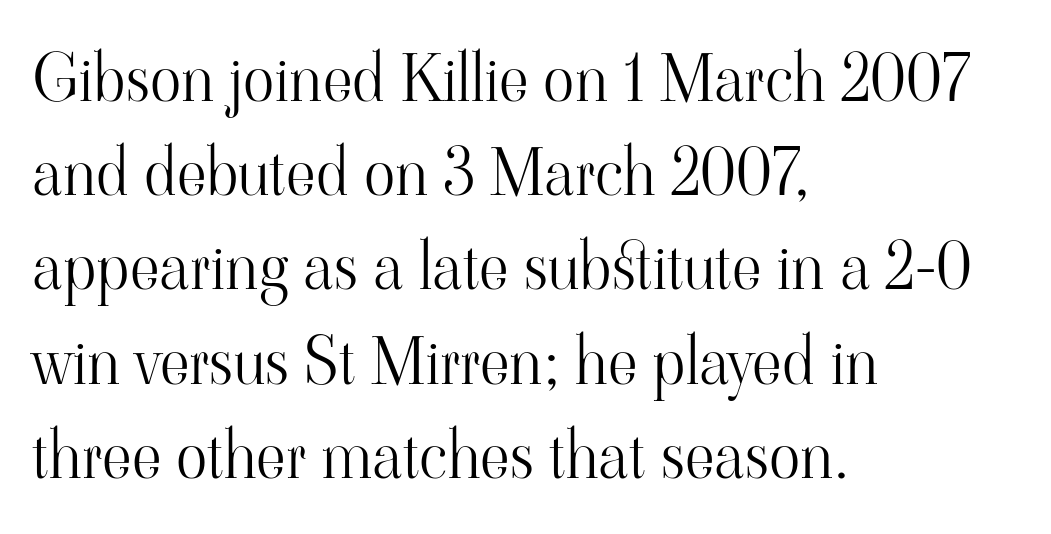
Q: Is the text bold? A: No.
Q: Is the text italic (slanted)? A: No, it is upright.
Q: Is the typeface a serif or a sans-serif typeface? A: Serif.
Q: Is the text underlined? A: No.
Q: How is the paragraph aligned? A: Left-aligned.
Q: Is the spacing between letters normal or unusually wide? A: Normal.
Q: Is the spacing between lines tight, normal or loose? A: Normal.
Q: Width (condensed, normal, or wide)? A: Normal.
Q: Stroke contrast? A: High.
Q: x-height? A: Small.
Q: Monospaced? A: No.
